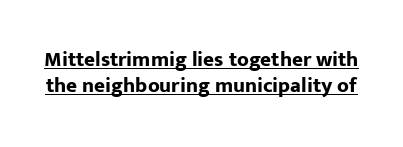
Q: Is the text bold? A: Yes.
Q: Is the text italic (slanted)? A: No, it is upright.
Q: Is the text underlined? A: Yes.
Q: Is the spacing between letters normal or unusually wide? A: Normal.
Q: Is the spacing between lines tight, normal or loose? A: Normal.
